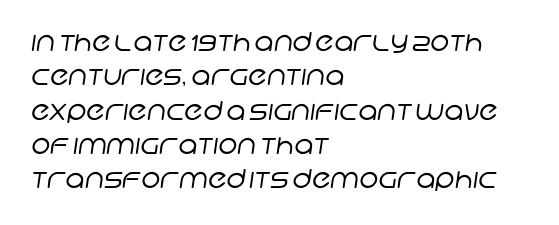
The foot of each line stays bare and open. Compared with a centered layout, this one pins lines to the left instead. The cut favours lightness, reaching ordinary text weight at its darkest. The designer left line spacing at the default.
